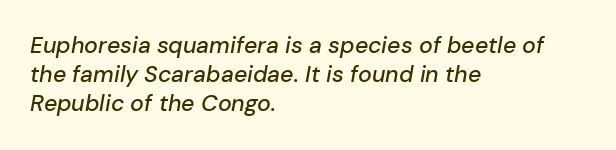
Q: Is the text italic (slanted)? A: Yes, it leans right by about 10 degrees.
Q: Is the text underlined? A: No.
Q: How is the paragraph aligned? A: Left-aligned.
Q: Is the spacing between letters normal or unusually wide? A: Normal.
Q: Is the spacing between lines tight, normal or loose? A: Normal.
